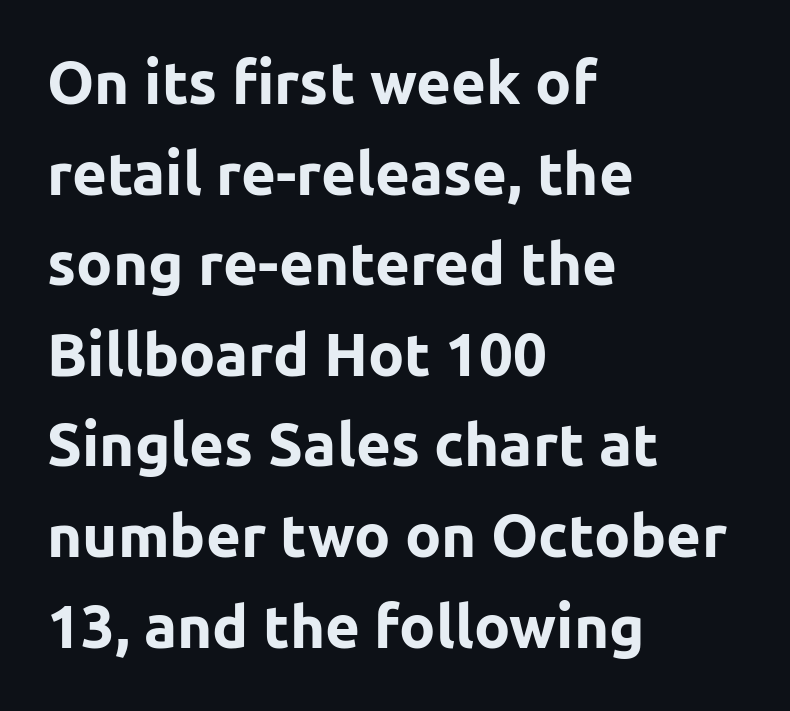
Q: Is the text bold? A: Yes.
Q: Is the text italic (slanted)? A: No, it is upright.
Q: Is the typeface a serif or a sans-serif typeface? A: Sans-serif.
Q: Is the text underlined? A: No.
Q: How is the paragraph aligned? A: Left-aligned.
Q: Is the spacing between letters normal or unusually wide? A: Normal.
Q: Is the spacing between lines tight, normal or loose? A: Normal.
Q: Width (condensed, normal, or wide)? A: Normal.
Q: Stroke contrast? A: Low.
Q: x-height? A: Medium.
Q: Monospaced? A: No.
